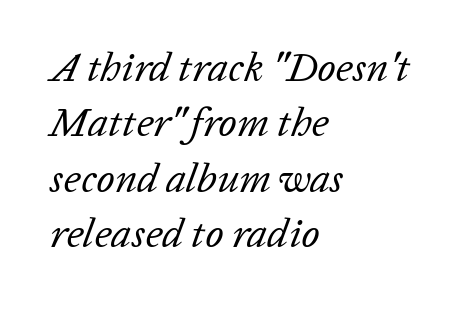
The image shows 41 px regular-weight type, italic (leaning right); set left-aligned, normal line spacing (1.35x), normal letter spacing, not underlined; low stroke contrast and a medium x-height.
